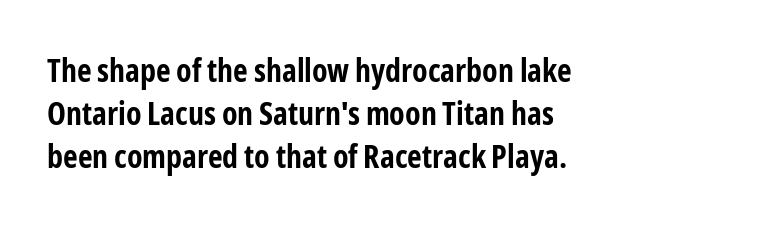
The image shows 32 px bold, condensed sans-serif type, upright; set left-aligned, normal line spacing (1.35x), normal letter spacing, not underlined; low stroke contrast and a medium x-height.
